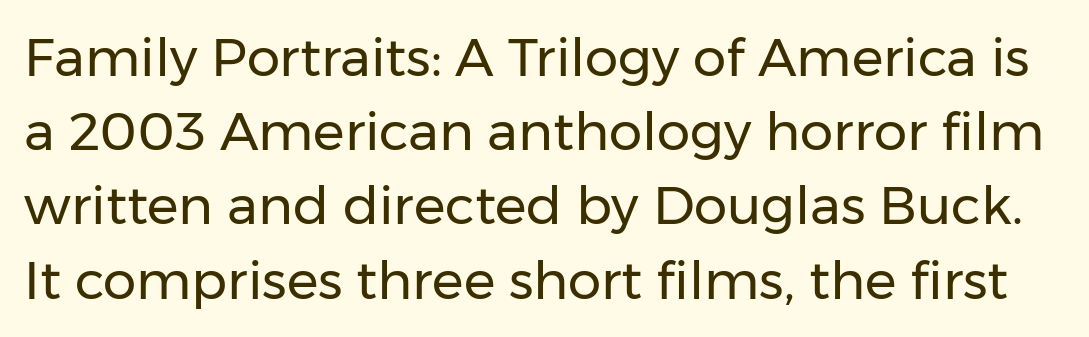
The image shows 53 px regular-weight sans-serif type, upright; set normal line spacing (1.4x), normal letter spacing, not underlined; low stroke contrast and a medium x-height.
